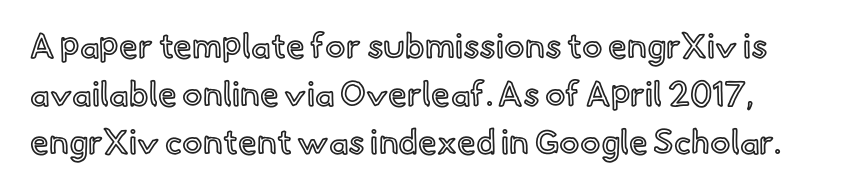
{"italic": "no", "width": "normal", "x_height": "small", "monospaced": "no", "underline": "no", "line_spacing": "normal", "line_spacing_ratio": 1.41, "letter_spacing": "normal", "letter_spacing_em": 0.0, "glyph_px": 34}
